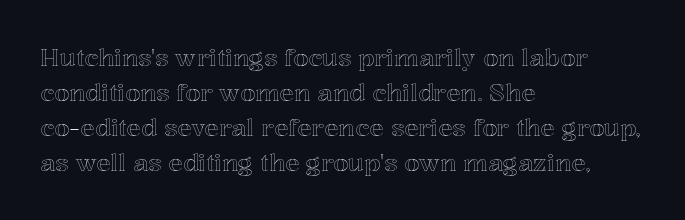
{"italic": "no", "underline": "no", "align": "left", "line_spacing": "normal", "line_spacing_ratio": 1.46, "letter_spacing": "normal", "letter_spacing_em": 0.0, "glyph_px": 24}
